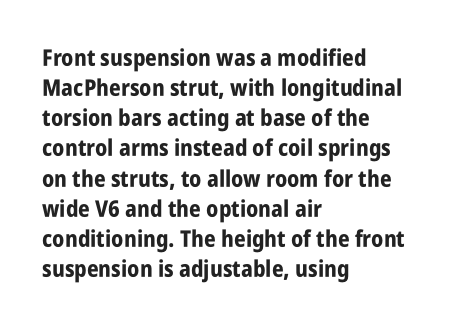
Does extra space separate the letters? No, they use regular spacing. The passage is arranged the way most books set body copy — flush left. Successive baselines arrive at the customary interval. Posture: upright roman. Is the type bold? Yes — the strokes are clearly thick and heavy.
